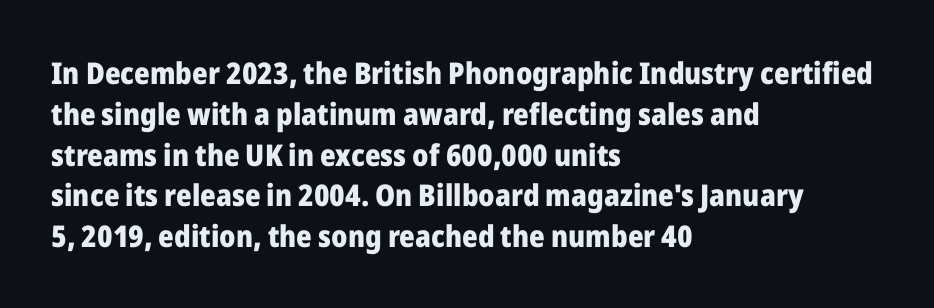
Glyph-to-glyph distance matches everyday printed text. Typographically, this falls in the sans-serif category. If you measured baseline to baseline, you'd find a middling distance. How heavy is the stroke? Heavy — this is a bold. It's the straight-up-and-down kind of type.
